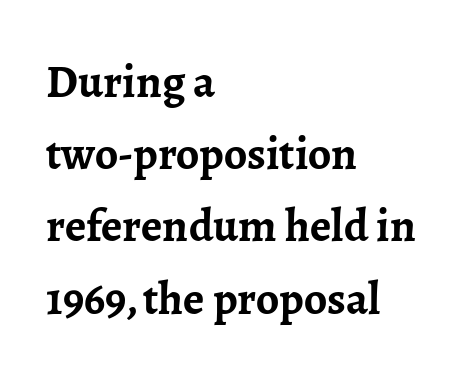
The image shows 46 px semibold serif type, upright; set left-aligned, normal line spacing (1.57x), normal letter spacing, not underlined; low stroke contrast and a medium x-height.
